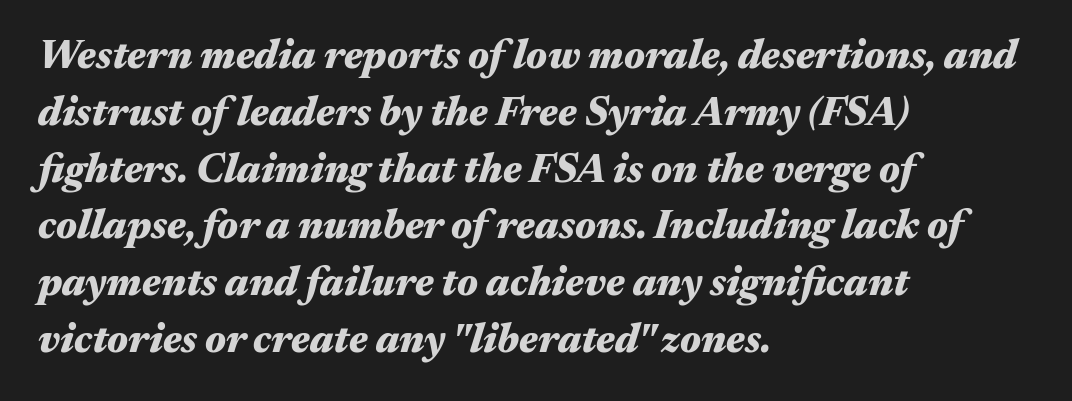
Q: Is the text bold? A: Yes.
Q: Is the text italic (slanted)? A: Yes, it leans right by about 17 degrees.
Q: Is the text underlined? A: No.
Q: How is the paragraph aligned? A: Left-aligned.
Q: Is the spacing between letters normal or unusually wide? A: Normal.
Q: Is the spacing between lines tight, normal or loose? A: Normal.
Q: Width (condensed, normal, or wide)? A: Wide.
Q: Stroke contrast? A: Medium.
Q: x-height? A: Medium.
Q: Monospaced? A: No.
